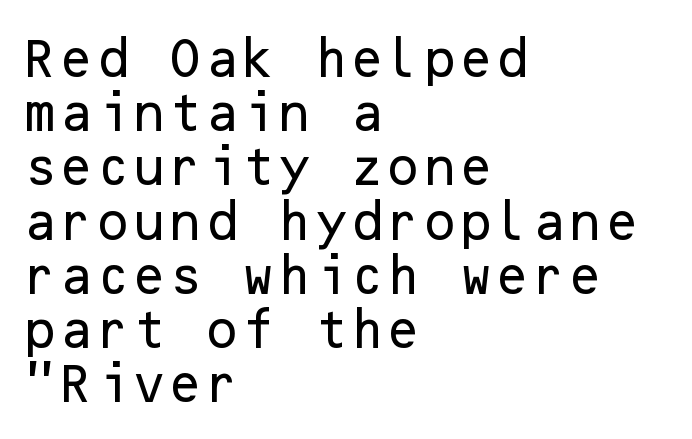
The image shows 42 px sans-serif type, upright; set left-aligned, normal line spacing (1.29x), normal letter spacing, not underlined; low stroke contrast and a medium x-height.
